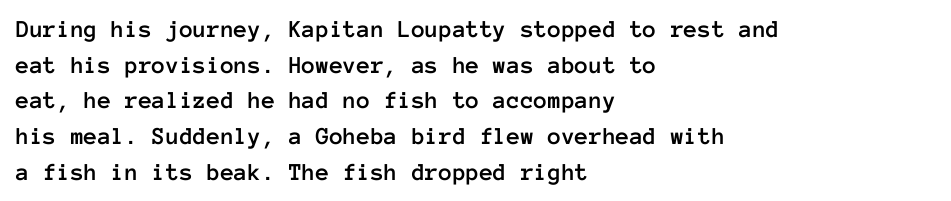
{"italic": "no", "underline": "no", "align": "left", "line_spacing": "normal", "line_spacing_ratio": 1.43, "letter_spacing": "normal", "letter_spacing_em": 0.0, "glyph_px": 25}
